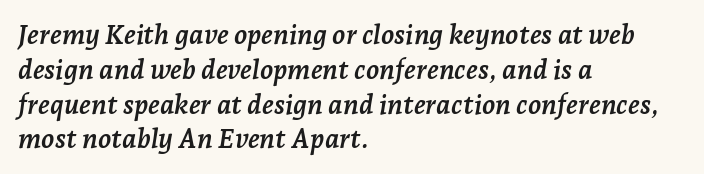
The image shows 27 px bold type, italic (leaning right); set left-aligned, normal line spacing (1.29x), normal letter spacing, not underlined.
